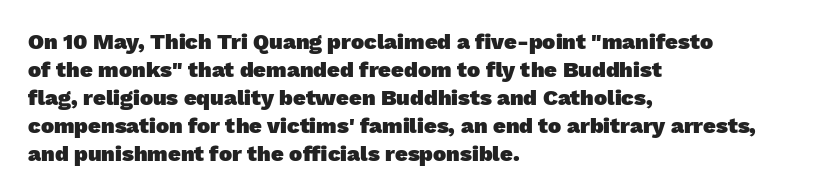
{"bold": "yes", "underline": "no", "align": "left", "line_spacing": "normal", "line_spacing_ratio": 1.27, "letter_spacing": "normal", "letter_spacing_em": 0.0, "glyph_px": 22}
